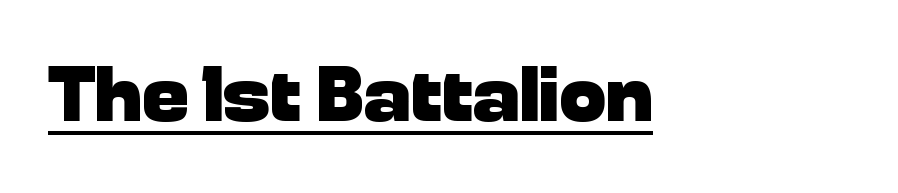
Q: Is the text bold? A: Yes.
Q: Is the text italic (slanted)? A: No, it is upright.
Q: Is the typeface a serif or a sans-serif typeface? A: Sans-serif.
Q: Is the text underlined? A: Yes.
Q: Is the spacing between letters normal or unusually wide? A: Normal.
Q: Width (condensed, normal, or wide)? A: Normal.
Q: Stroke contrast? A: Low.
Q: x-height? A: Medium.
Q: Monospaced? A: No.
